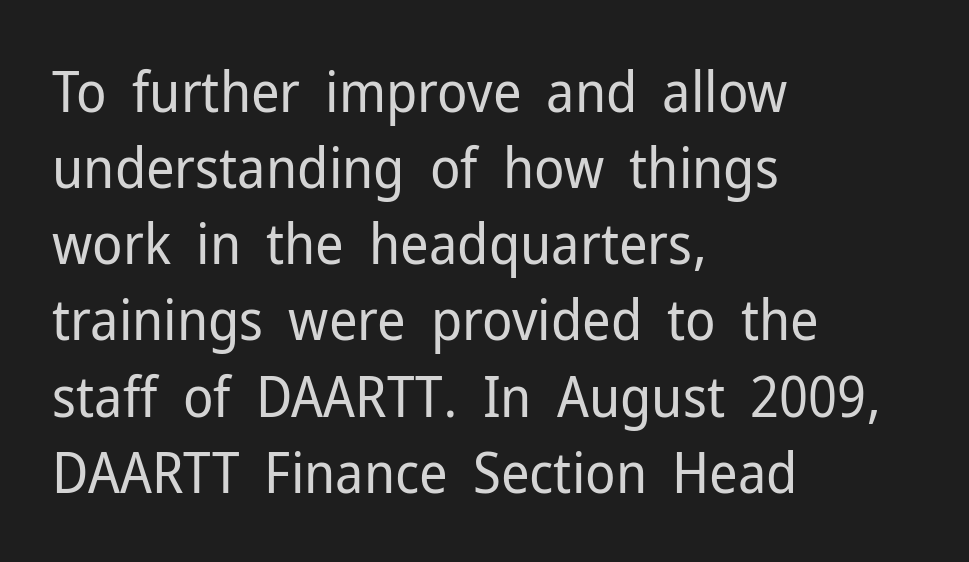
Q: Is the text bold? A: No.
Q: Is the text italic (slanted)? A: No, it is upright.
Q: Is the typeface a serif or a sans-serif typeface? A: Sans-serif.
Q: Is the text underlined? A: No.
Q: How is the paragraph aligned? A: Left-aligned.
Q: Is the spacing between letters normal or unusually wide? A: Normal.
Q: Is the spacing between lines tight, normal or loose? A: Normal.
Q: Width (condensed, normal, or wide)? A: Normal.
Q: Stroke contrast? A: Low.
Q: x-height? A: Medium.
Q: Monospaced? A: No.
